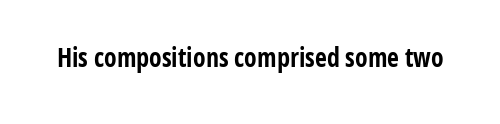
The image shows 26 px bold type, upright; set normal letter spacing, not underlined.
